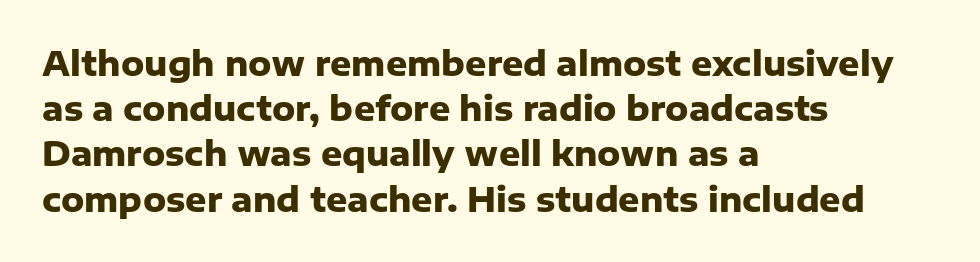
The horizontal fit of the characters is conventional and even. The line-height multiplier appears to be the usual default. Underline: absent. Spacing verdict: proportional, widths tailored to each character.
